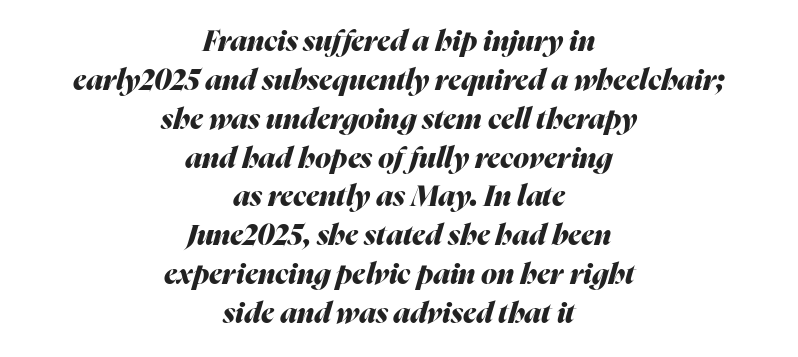
Any mark beneath the type? The region is blank. Is this a fixed-width face? No — the glyphs have proportional, varying widths. The rendering applies a slant to the glyphs. Whoever set this chose a conventional vertical rhythm.
